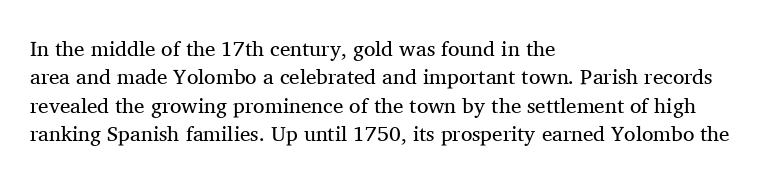
Evenly set lines give the paragraph a standard silhouette. Students, note that the glyphs here touch the page at normal intervals. In terms of posture, this sample is upright. Typeset ragged right — the left edge is the straight one.
